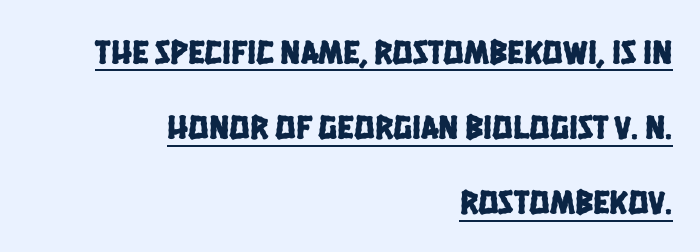
The face used here is a sans, in the tradition of grotesques and geometrics. The face used here is rendered with its standard letterfit. The sample's only ornament is a line tracing under the words. Character widths vary here, with narrow letters taking less room than wide ones. If you drew a ruler down the right edge, every line would touch it. If you measured baseline to baseline, you'd find a long distance.
